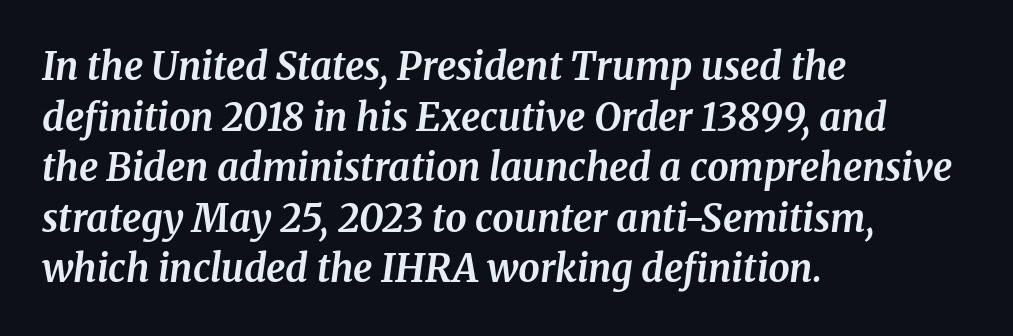
The image shows 38 px bold serif type, italic (leaning right); set left-aligned, normal line spacing (1.33x), normal letter spacing, not underlined; medium stroke contrast and a medium x-height.
